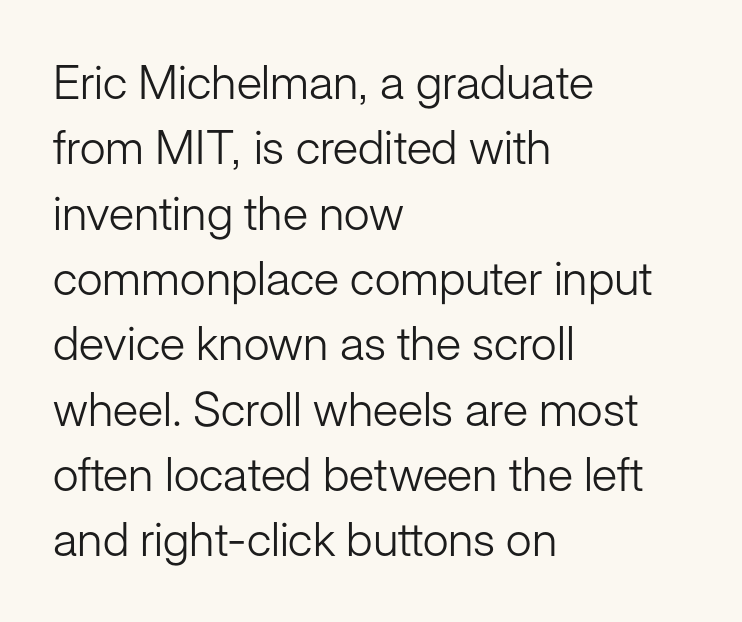
The image shows 47 px light sans-serif type, upright; set left-aligned, normal line spacing (1.39x), normal letter spacing, not underlined; low stroke contrast and a medium x-height.
